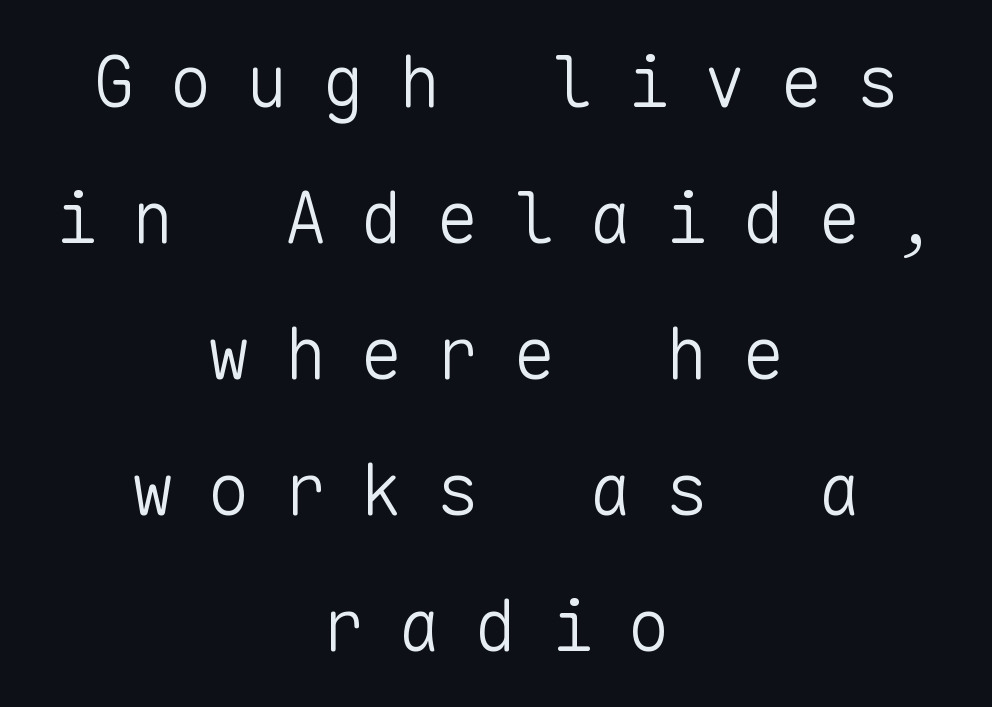
Q: Is the text bold? A: No.
Q: Is the text italic (slanted)? A: No, it is upright.
Q: Is the typeface a serif or a sans-serif typeface? A: Sans-serif.
Q: Is the text underlined? A: No.
Q: How is the paragraph aligned? A: Centered.
Q: Is the spacing between letters normal or unusually wide? A: Unusually wide.
Q: Width (condensed, normal, or wide)? A: Normal.
Q: Stroke contrast? A: Low.
Q: x-height? A: Medium.
Q: Monospaced? A: Yes.
